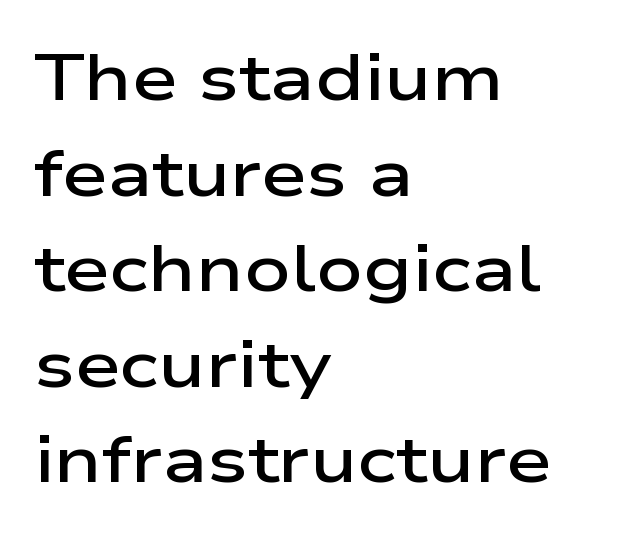
The image shows 65 px semibold, wide sans-serif type, upright; set left-aligned, normal line spacing (1.47x), normal letter spacing, not underlined; low stroke contrast and a medium x-height.
